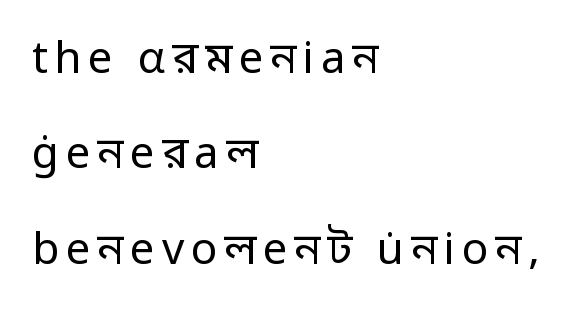
No heavy texture on the line: the type isn't bold. The rendering uses a large line-height, opening up the rows. This sample uses an upright cut, with every glyph sitting square on the baseline. A classic flush-left, rag-right setting is used for this passage.
